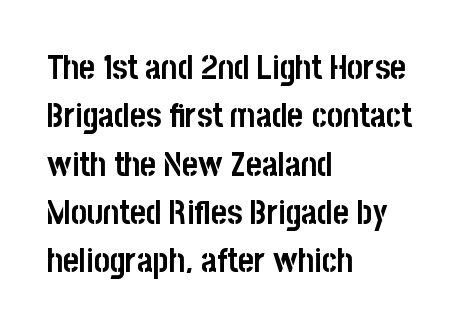
The image shows 34 px semibold, condensed sans-serif type, upright; set left-aligned, normal line spacing (1.42x), normal letter spacing, not underlined; low stroke contrast and a large x-height.
